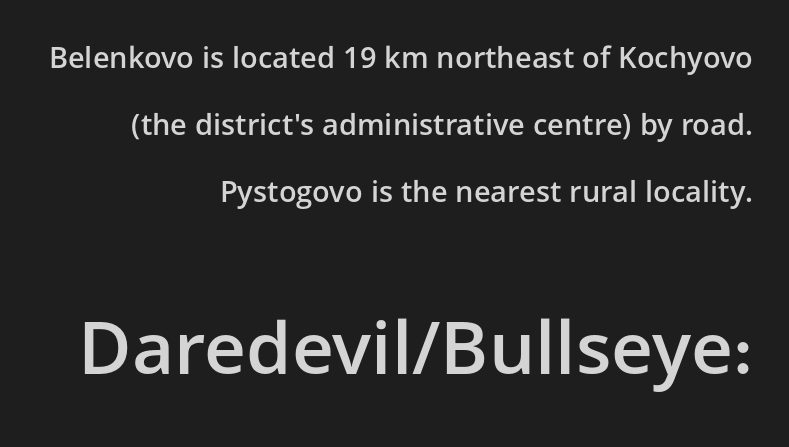
Q: Is the text bold? A: Semi-bold.
Q: Is the text italic (slanted)? A: No, it is upright.
Q: Is the typeface a serif or a sans-serif typeface? A: Sans-serif.
Q: Is the text underlined? A: No.
Q: How is the paragraph aligned? A: Right-aligned.
Q: Is the spacing between letters normal or unusually wide? A: Normal.
Q: Is the spacing between lines tight, normal or loose? A: Loose.
Q: Which block of text is set in a larger size, the first (top) or the second (bottom)? A: The second (bottom) one.
Q: Width (condensed, normal, or wide)? A: Normal.
Q: Stroke contrast? A: Low.
Q: x-height? A: Medium.
Q: Monospaced? A: No.
